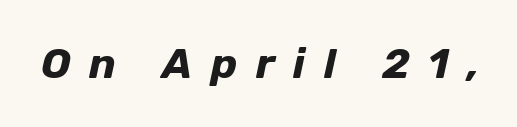
The image shows 42 px bold type, italic (leaning right); set unusually wide letter spacing (+0.44 em), not underlined; low stroke contrast and a medium x-height.
